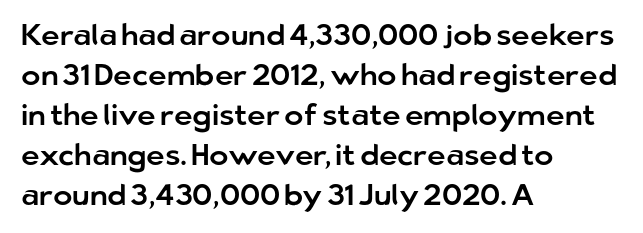
{"serif": "no", "italic": "no", "width": "normal", "stroke_contrast": "low", "x_height": "medium", "monospaced": "no", "underline": "no", "align": "left", "line_spacing": "normal", "line_spacing_ratio": 1.38, "letter_spacing": "normal", "letter_spacing_em": 0.0, "glyph_px": 29}
